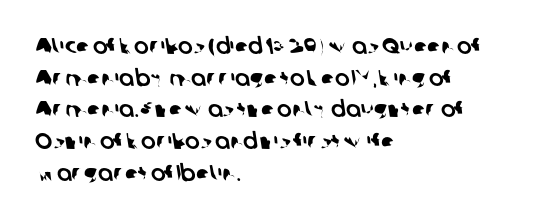
Q: Is the text underlined? A: No.
Q: How is the paragraph aligned? A: Left-aligned.
Q: Is the spacing between letters normal or unusually wide? A: Normal.
Q: Is the spacing between lines tight, normal or loose? A: Normal.
